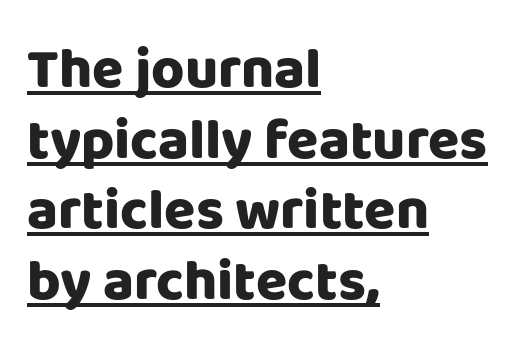
Q: Is the text bold? A: Yes.
Q: Is the text italic (slanted)? A: No, it is upright.
Q: Is the typeface a serif or a sans-serif typeface? A: Sans-serif.
Q: Is the text underlined? A: Yes.
Q: How is the paragraph aligned? A: Left-aligned.
Q: Is the spacing between letters normal or unusually wide? A: Normal.
Q: Width (condensed, normal, or wide)? A: Normal.
Q: Stroke contrast? A: Low.
Q: x-height? A: Large.
Q: Monospaced? A: No.
